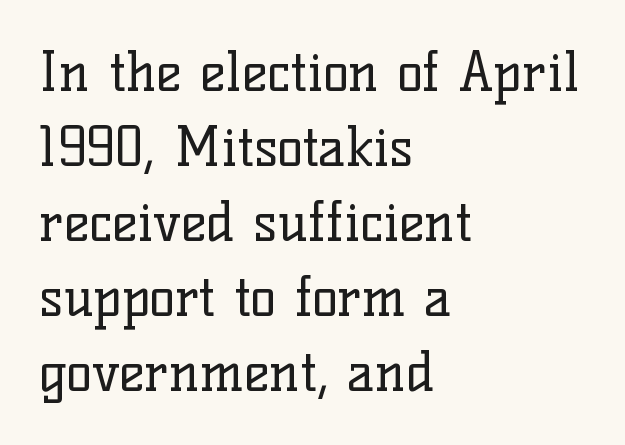
Unbolded letterforms with no extra heft. Does the leading feel generous? No, just average. The setting favours the left margin, as ordinary paragraphs usually do. Style check: upright. Stroke terminals: seriffed. Here the designer chose a conventional face with non-uniform glyph widths.
